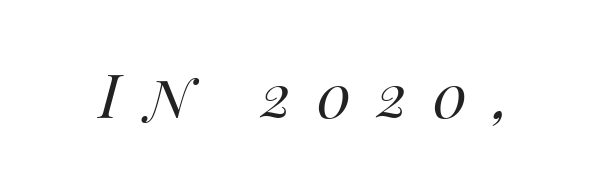
Honestly, the letter spacing is so wide it's the main thing you notice. Nothing heavy about these letters — not bold at all. Character widths vary here, with narrow letters taking less room than wide ones. In terms of posture, this sample is oblique.
